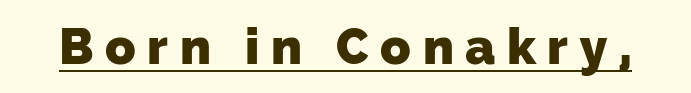
Q: Is the text bold? A: Yes.
Q: Is the typeface a serif or a sans-serif typeface? A: Sans-serif.
Q: Is the text underlined? A: Yes.
Q: Is the spacing between letters normal or unusually wide? A: Unusually wide.
Q: Width (condensed, normal, or wide)? A: Normal.
Q: Stroke contrast? A: Low.
Q: x-height? A: Medium.
Q: Monospaced? A: No.
